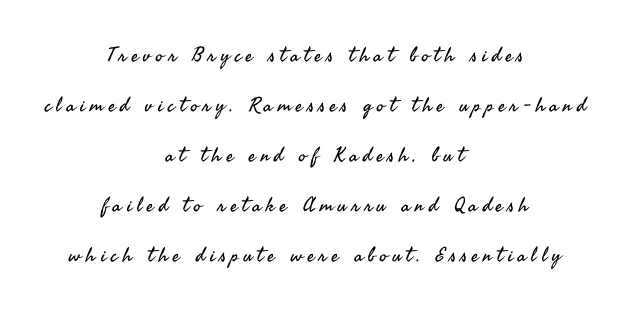
{"bold": "no", "underline": "no", "align": "center", "line_spacing": "loose", "line_spacing_ratio": 2.5, "letter_spacing": "wide", "letter_spacing_em": 0.25, "glyph_px": 20}
